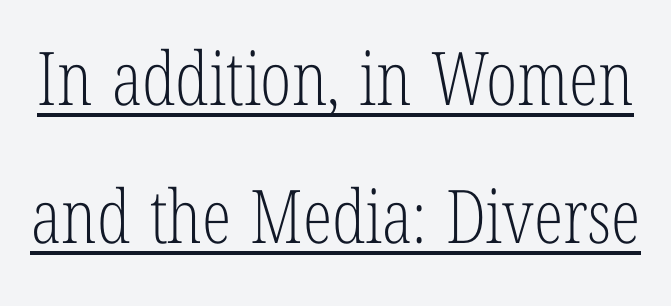
The axis of the letterforms is exactly vertical. The type is set solid horizontally, with unmodified tracking. Examine the stroke ends and you'll spot serifs. Underlining? Definitely there.
